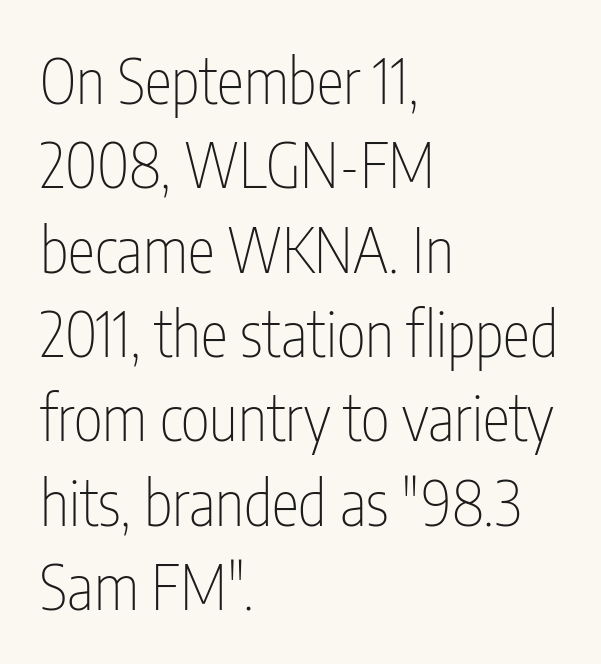
The image shows 62 px thin, condensed sans-serif type, upright; set left-aligned, normal line spacing (1.36x), normal letter spacing, not underlined; low stroke contrast and a medium x-height.
